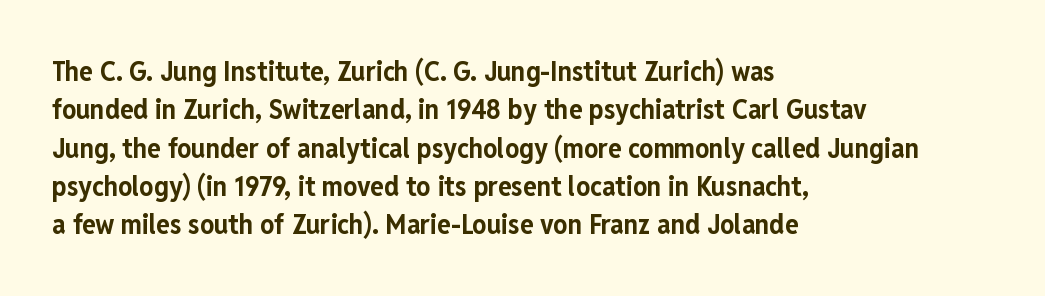
{"serif": "no", "italic": "no", "bold": "yes", "weight": "bold", "width": "condensed", "stroke_contrast": "low", "x_height": "medium", "monospaced": "no", "underline": "no", "align": "left", "line_spacing": "normal", "line_spacing_ratio": 1.37, "letter_spacing": "normal", "letter_spacing_em": 0.0, "glyph_px": 28}
